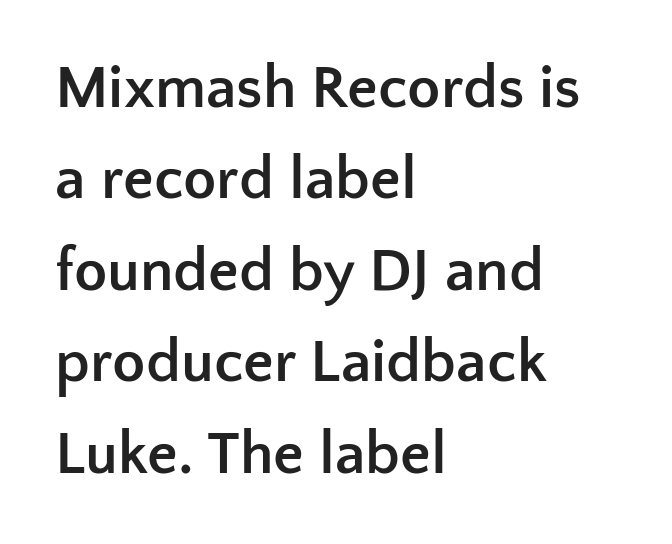
{"serif": "no", "italic": "no", "bold": "yes", "weight": "semibold", "width": "normal", "stroke_contrast": "low", "x_height": "medium", "monospaced": "no", "underline": "no", "align": "left", "line_spacing": "normal", "line_spacing_ratio": 1.5, "letter_spacing": "normal", "letter_spacing_em": 0.0, "glyph_px": 61}
